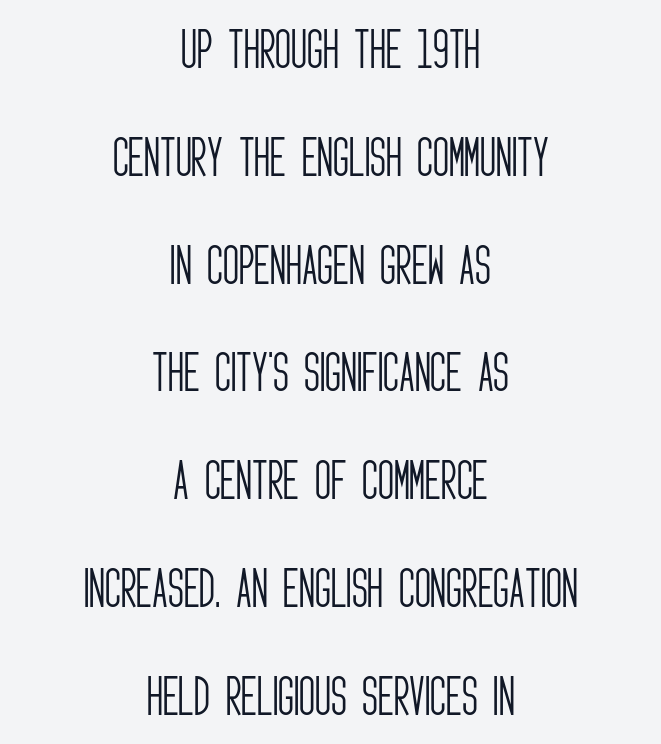
Q: Is the text bold? A: No.
Q: Is the text italic (slanted)? A: No, it is upright.
Q: Is the typeface a serif or a sans-serif typeface? A: Sans-serif.
Q: Is the text underlined? A: No.
Q: How is the paragraph aligned? A: Centered.
Q: Is the spacing between letters normal or unusually wide? A: Normal.
Q: Is the spacing between lines tight, normal or loose? A: Loose.
Q: Width (condensed, normal, or wide)? A: Condensed.
Q: Stroke contrast? A: Low.
Q: x-height? A: Large.
Q: Monospaced? A: No.
